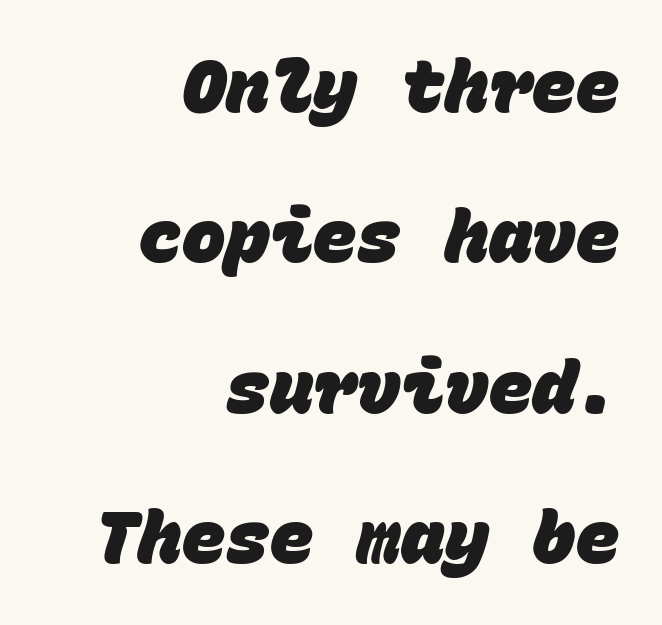
Q: Is the text bold? A: Yes.
Q: Is the typeface a serif or a sans-serif typeface? A: Sans-serif.
Q: Is the text underlined? A: No.
Q: How is the paragraph aligned? A: Right-aligned.
Q: Is the spacing between letters normal or unusually wide? A: Normal.
Q: Is the spacing between lines tight, normal or loose? A: Loose.
Q: Width (condensed, normal, or wide)? A: Normal.
Q: Stroke contrast? A: Low.
Q: x-height? A: Large.
Q: Monospaced? A: Yes.
